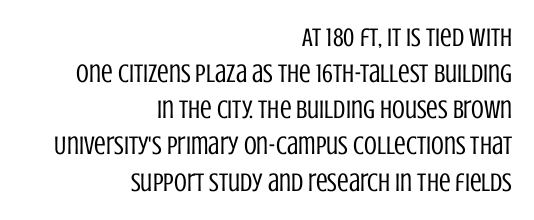
Q: Is the text bold? A: No.
Q: Is the text italic (slanted)? A: No, it is upright.
Q: Is the text underlined? A: No.
Q: How is the paragraph aligned? A: Right-aligned.
Q: Is the spacing between letters normal or unusually wide? A: Normal.
Q: Is the spacing between lines tight, normal or loose? A: Normal.
